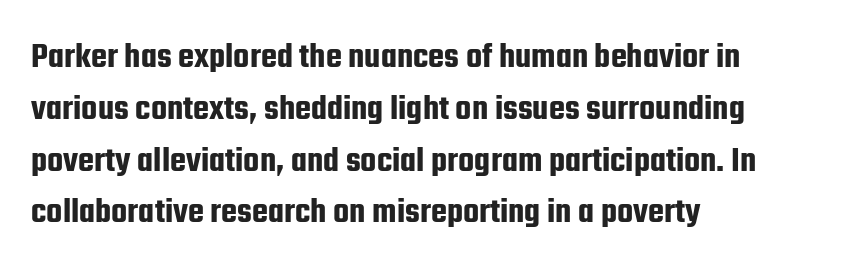
The lines sit at an ordinary, default distance from one another. Casual observation: everything's shoved over to the left. Inter-character spacing is left at the font's built-in metrics. A clean baseline with only descenders dipping below it. The face used here is proportionally spaced, like ordinary book or web type. These lines are composed in type without serifs.
